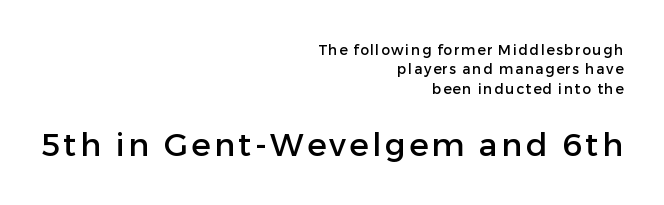
The image shows 32 px sans-serif type, upright; set right-aligned, normal line spacing (1.39x), not underlined; the second (bottom) block is 2.29x larger; low stroke contrast and a medium x-height.
